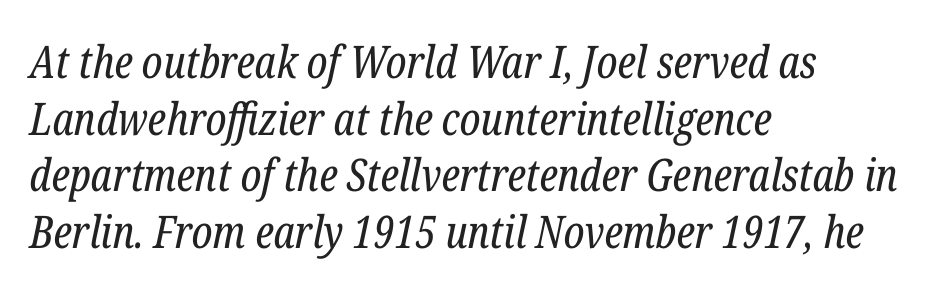
The image shows 45 px regular-weight, condensed serif type, italic (leaning right); set left-aligned, normal line spacing (1.26x), normal letter spacing, not underlined; low stroke contrast and a medium x-height.
